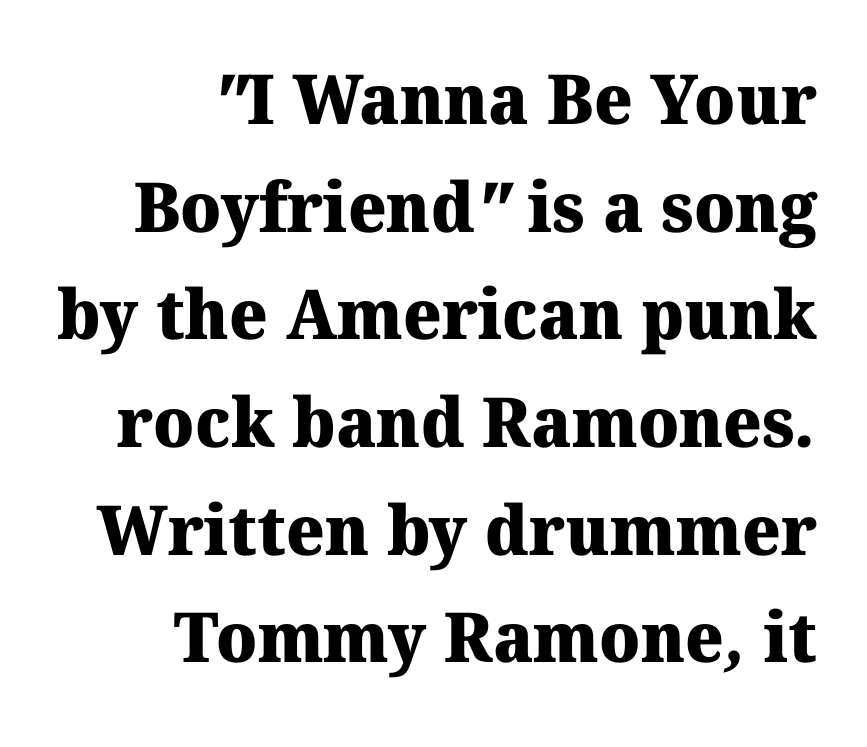
A typesetter would call this zero additional tracking. Regarding leading, the lines here are spaced in the standard way. Does the copy run flush right? Yes — the right margin is perfectly even. The strokes are fattened all the way to bold. Looks like regular typesetting: each glyph gets only the width it needs. Check where the strokes stop: tiny serifs finish them off.
